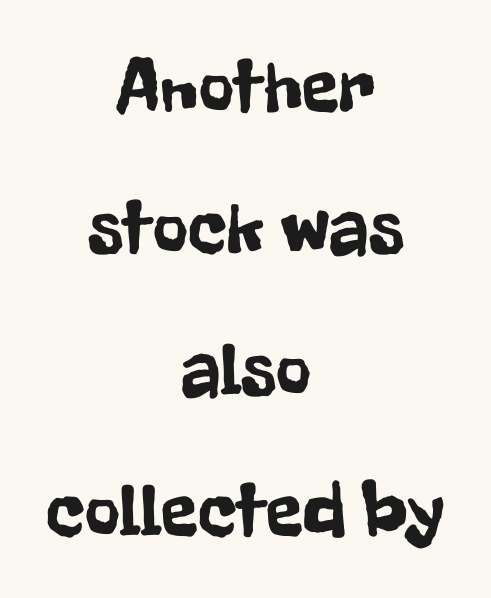
{"serif": "no", "italic": "no", "width": "condensed", "stroke_contrast": "low", "x_height": "medium", "monospaced": "no", "underline": "no", "align": "center", "line_spacing_ratio": 1.86, "letter_spacing": "normal", "letter_spacing_em": 0.0, "glyph_px": 76}
